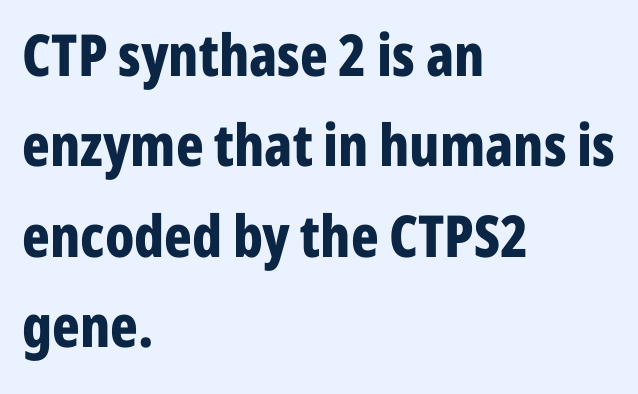
Q: Is the text bold? A: Yes.
Q: Is the text italic (slanted)? A: No, it is upright.
Q: Is the typeface a serif or a sans-serif typeface? A: Sans-serif.
Q: Is the text underlined? A: No.
Q: How is the paragraph aligned? A: Left-aligned.
Q: Is the spacing between letters normal or unusually wide? A: Normal.
Q: Is the spacing between lines tight, normal or loose? A: Normal.
Q: Width (condensed, normal, or wide)? A: Condensed.
Q: Stroke contrast? A: Low.
Q: x-height? A: Medium.
Q: Monospaced? A: No.
